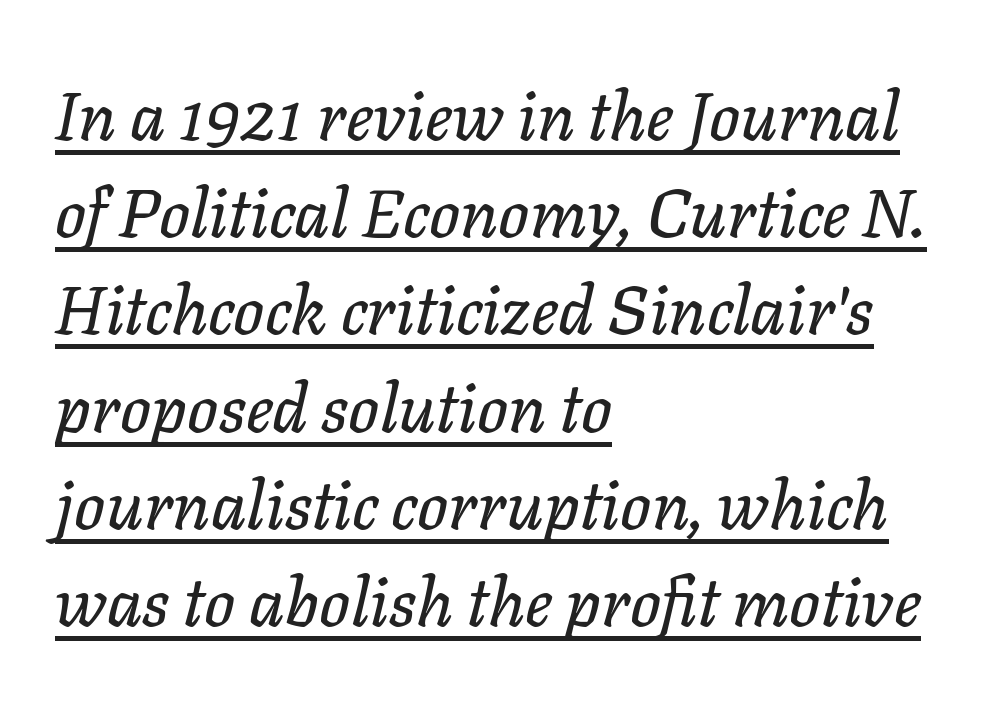
The image shows 68 px text type, italic (leaning right); set left-aligned, normal line spacing (1.43x), normal letter spacing, underlined; low stroke contrast and a medium x-height.
